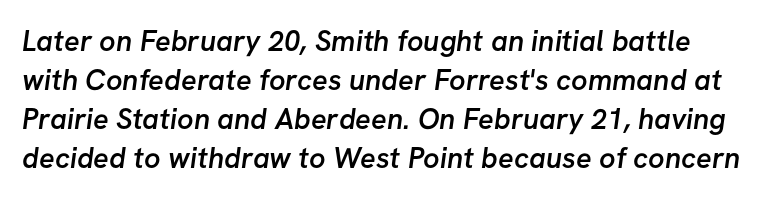
{"serif": "no", "bold": "semi", "weight": "semibold", "width": "normal", "stroke_contrast": "low", "x_height": "medium", "monospaced": "no", "underline": "no", "line_spacing": "normal", "line_spacing_ratio": 1.34, "letter_spacing": "normal", "letter_spacing_em": 0.0, "glyph_px": 29}
